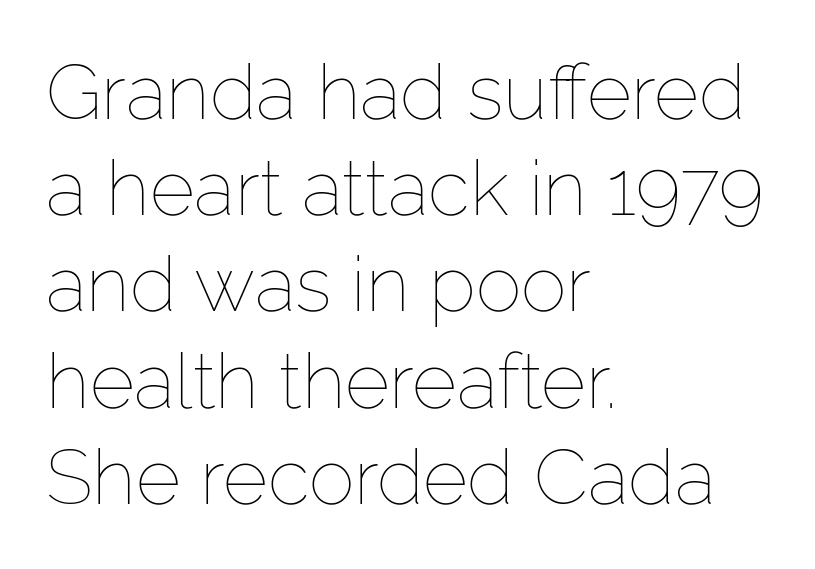
The image shows 77 px thin type, upright; set left-aligned, normal line spacing (1.25x), normal letter spacing, not underlined; low stroke contrast and a medium x-height.
